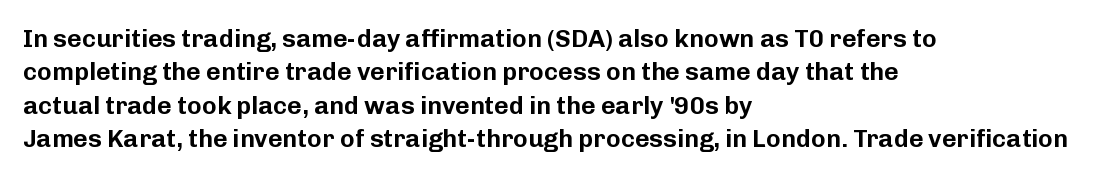
Q: Is the text italic (slanted)? A: No, it is upright.
Q: Is the text underlined? A: No.
Q: How is the paragraph aligned? A: Left-aligned.
Q: Is the spacing between letters normal or unusually wide? A: Normal.
Q: Is the spacing between lines tight, normal or loose? A: Normal.
